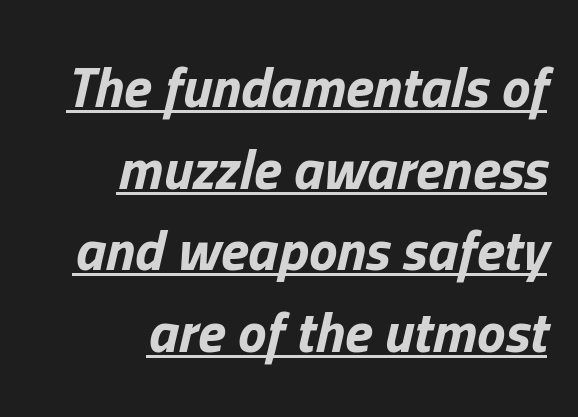
{"italic": "yes", "lean": "right", "slant_degrees": 13, "bold": "yes", "weight": "bold", "width": "normal", "stroke_contrast": "low", "x_height": "medium", "monospaced": "no", "underline": "yes", "align": "right", "line_spacing": "normal", "line_spacing_ratio": 1.43, "letter_spacing": "normal", "letter_spacing_em": 0.0, "glyph_px": 57}
